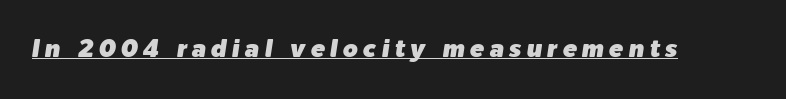
{"italic": "yes", "lean": "right", "slant_degrees": 9, "underline": "yes", "letter_spacing": "wide", "letter_spacing_em": 0.21, "glyph_px": 24}
